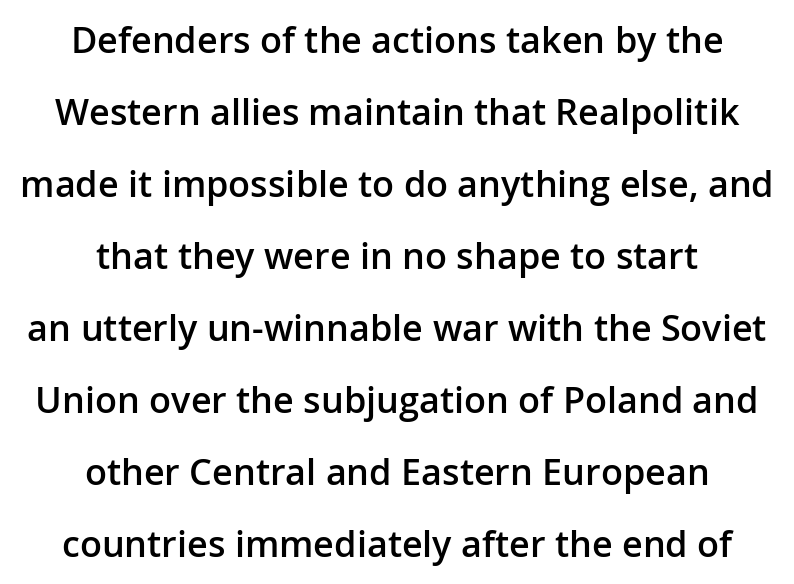
{"serif": "no", "italic": "no", "bold": "semi", "weight": "semibold", "width": "normal", "stroke_contrast": "low", "x_height": "medium", "monospaced": "no", "underline": "no", "align": "center", "line_spacing": "loose", "line_spacing_ratio": 2.0, "letter_spacing": "normal", "letter_spacing_em": 0.0, "glyph_px": 36}
